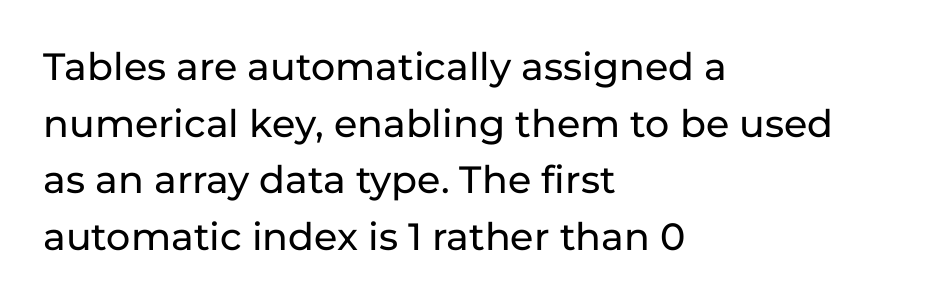
The image shows 38 px sans-serif type, upright; set left-aligned, normal line spacing (1.49x), normal letter spacing, not underlined; low stroke contrast and a medium x-height.
